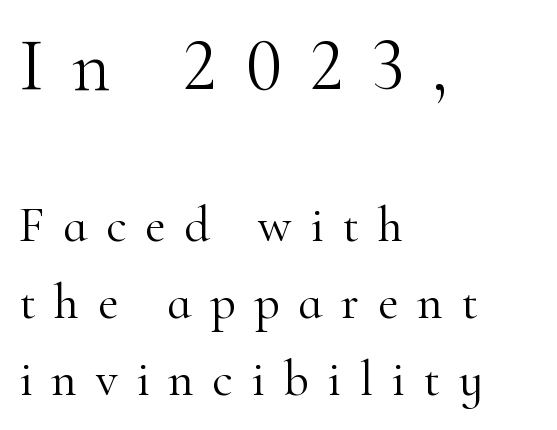
{"serif": "yes", "italic": "no", "bold": "no", "weight": "light", "width": "normal", "stroke_contrast": "high", "x_height": "small", "monospaced": "no", "underline": "no", "align": "left", "line_spacing": "normal", "line_spacing_ratio": 1.54, "letter_spacing": "wide", "letter_spacing_em": 0.37, "larger_block": "first", "size_ratio": 1.5, "glyph_px": 75}
